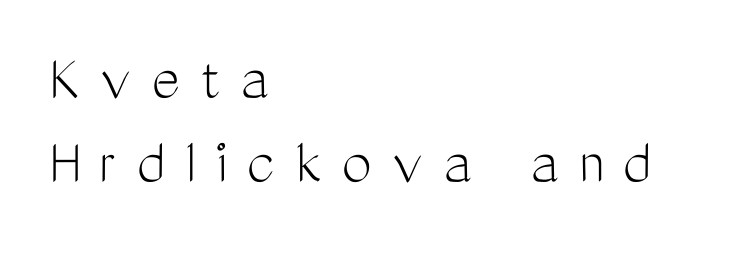
Character widths vary here, with narrow letters taking less room than wide ones. Compared with a centered layout, this one pins lines to the left instead. Decoration check: the copy has no underline. The space between consecutive lines is moderate. No extra ink here — the face is not bold. Loose tracking; the words dissolve into strings of separated letters.
